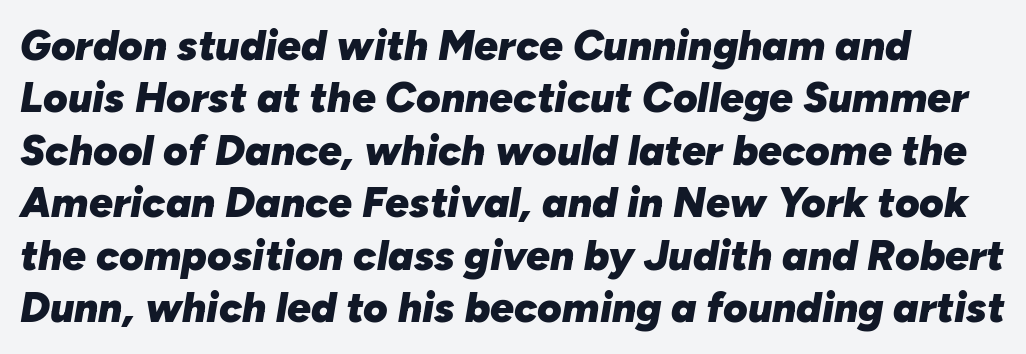
The image shows 42 px heavy type, italic (leaning right); set normal line spacing (1.25x), normal letter spacing, not underlined; low stroke contrast and a medium x-height.
